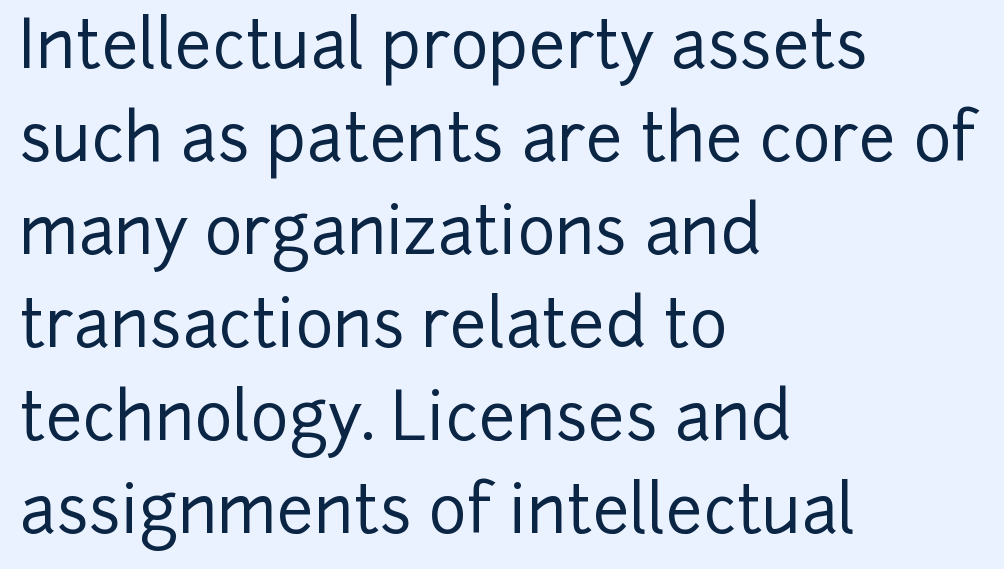
The image shows 65 px sans-serif type, upright; set left-aligned, normal line spacing (1.43x), normal letter spacing, not underlined; low stroke contrast and a medium x-height.
